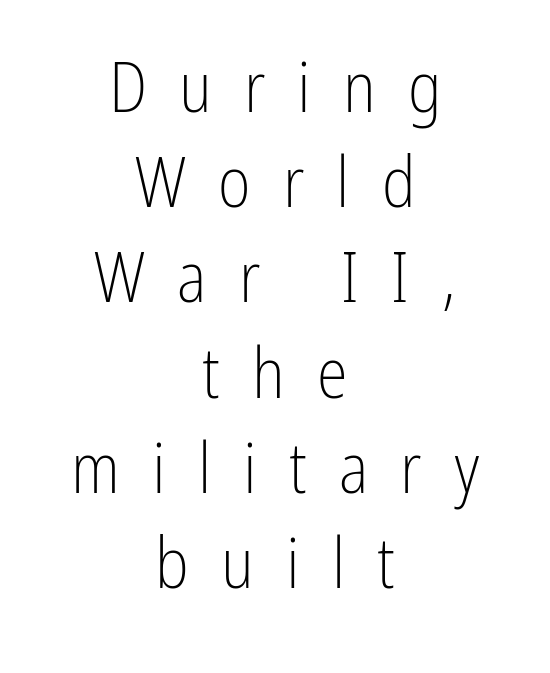
The image shows 70 px light, condensed sans-serif type, upright; set centered, normal line spacing (1.36x), unusually wide letter spacing (+0.46 em), not underlined; low stroke contrast and a medium x-height.
